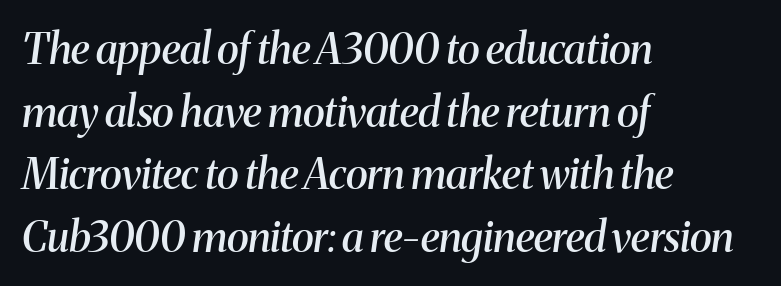
Rule under the text: the space is simply empty. The setting favours the left margin, as ordinary paragraphs usually do. In terms of letterspacing, this is plain default setting. The face used here is seriffed, in the tradition of book romans.
